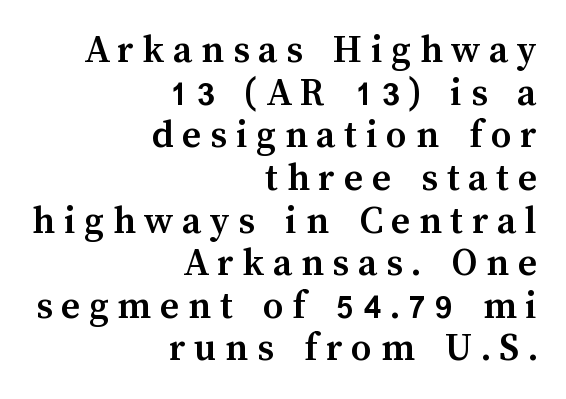
Q: Is the text bold? A: Yes.
Q: Is the text italic (slanted)? A: No, it is upright.
Q: Is the text underlined? A: No.
Q: How is the paragraph aligned? A: Right-aligned.
Q: Is the spacing between letters normal or unusually wide? A: Unusually wide.
Q: Is the spacing between lines tight, normal or loose? A: Tight.
Q: Width (condensed, normal, or wide)? A: Normal.
Q: Stroke contrast? A: Medium.
Q: x-height? A: Medium.
Q: Monospaced? A: No.
